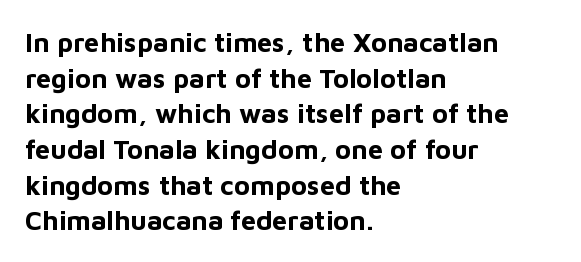
Q: Is the text bold? A: Yes.
Q: Is the text italic (slanted)? A: No, it is upright.
Q: Is the text underlined? A: No.
Q: How is the paragraph aligned? A: Left-aligned.
Q: Is the spacing between letters normal or unusually wide? A: Normal.
Q: Is the spacing between lines tight, normal or loose? A: Normal.
